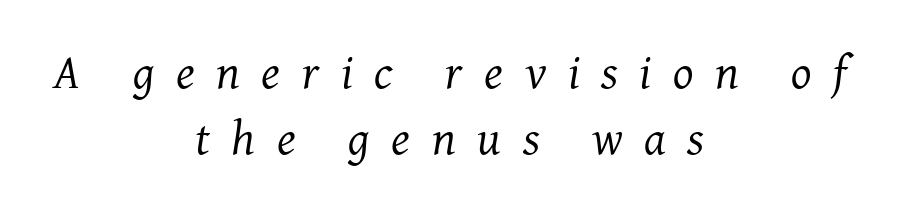
{"serif": "yes", "italic": "yes", "lean": "right", "slant_degrees": 7, "bold": "no", "weight": "regular", "width": "normal", "stroke_contrast": "medium", "x_height": "medium", "monospaced": "no", "underline": "no", "align": "center", "line_spacing": "normal", "line_spacing_ratio": 1.38, "letter_spacing": "wide", "letter_spacing_em": 0.45, "glyph_px": 48}
